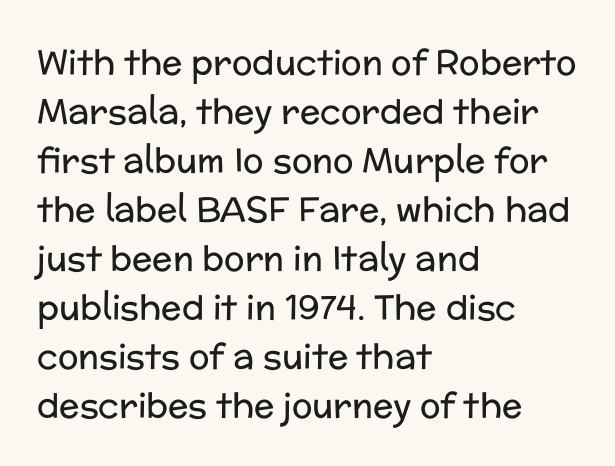
Only glyphs here, with clear space below each row. This reads as an unemphasized weight, regular at the heaviest. The typography opts for an upright posture over an oblique one. You could not count columns in this text — the font is proportionally spaced. The rows are spaced the way most documents space them. Each word holds together tightly as a unit, with standard inter-letter gaps.
